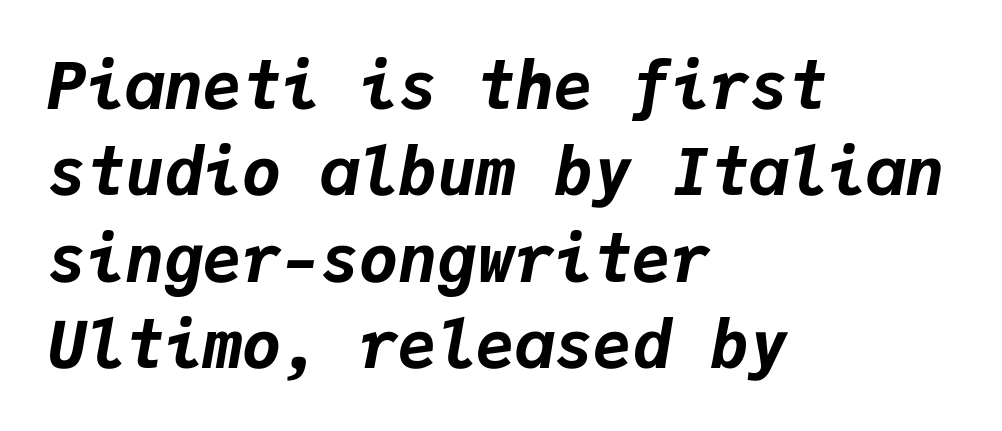
Is the block centered? No — it sits flush against the left margin. Does the weight exceed regular? Yes, all the way to bold. Caption: standard tracking, unaltered. Every character sits at an angle, as italics do. Note the uniform advance width — an 'i' takes as much space as an 'm'. Compared with typical paragraphs, the rows here are spaced about the same.
